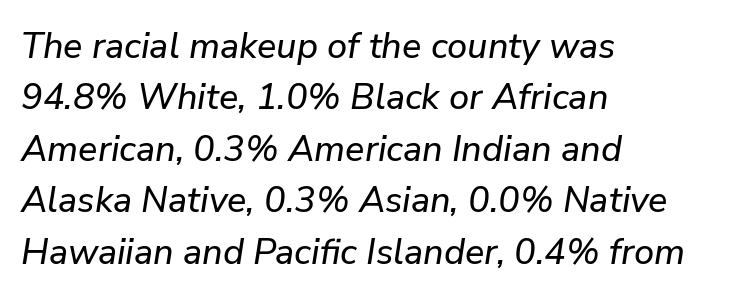
{"italic": "yes", "lean": "right", "slant_degrees": 9, "width": "normal", "stroke_contrast": "low", "x_height": "medium", "monospaced": "no", "underline": "no", "align": "left", "line_spacing": "normal", "line_spacing_ratio": 1.43, "letter_spacing": "normal", "letter_spacing_em": 0.0, "glyph_px": 36}
